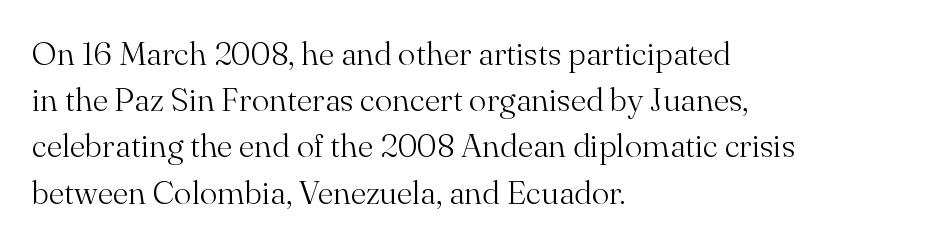
{"serif": "yes", "italic": "no", "bold": "no", "weight": "light", "width": "normal", "stroke_contrast": "medium", "x_height": "small", "monospaced": "no", "underline": "no", "align": "left", "line_spacing": "normal", "line_spacing_ratio": 1.4, "letter_spacing": "normal", "letter_spacing_em": 0.0, "glyph_px": 33}
